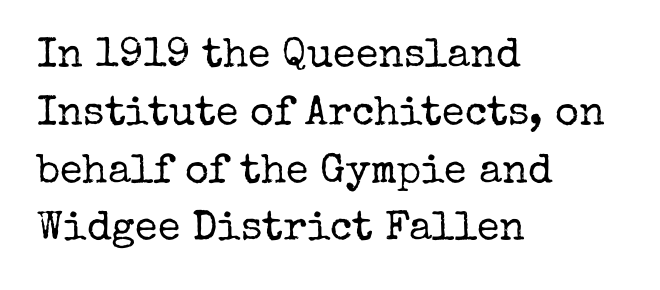
The image shows 41 px regular-weight serif type, upright; set left-aligned, normal line spacing (1.41x), normal letter spacing, not underlined; low stroke contrast and a medium x-height.
